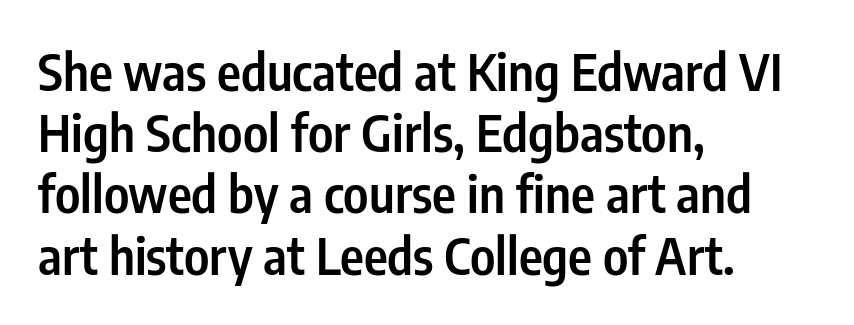
The image shows 51 px semibold, condensed sans-serif type, upright; set left-aligned, line spacing 1.2x, normal letter spacing, not underlined; low stroke contrast and a medium x-height.
